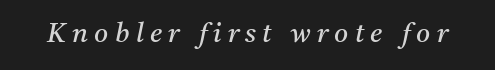
Q: Is the text bold? A: No.
Q: Is the text italic (slanted)? A: Yes, it leans right by about 11 degrees.
Q: Is the text underlined? A: No.
Q: Is the spacing between letters normal or unusually wide? A: Unusually wide.
